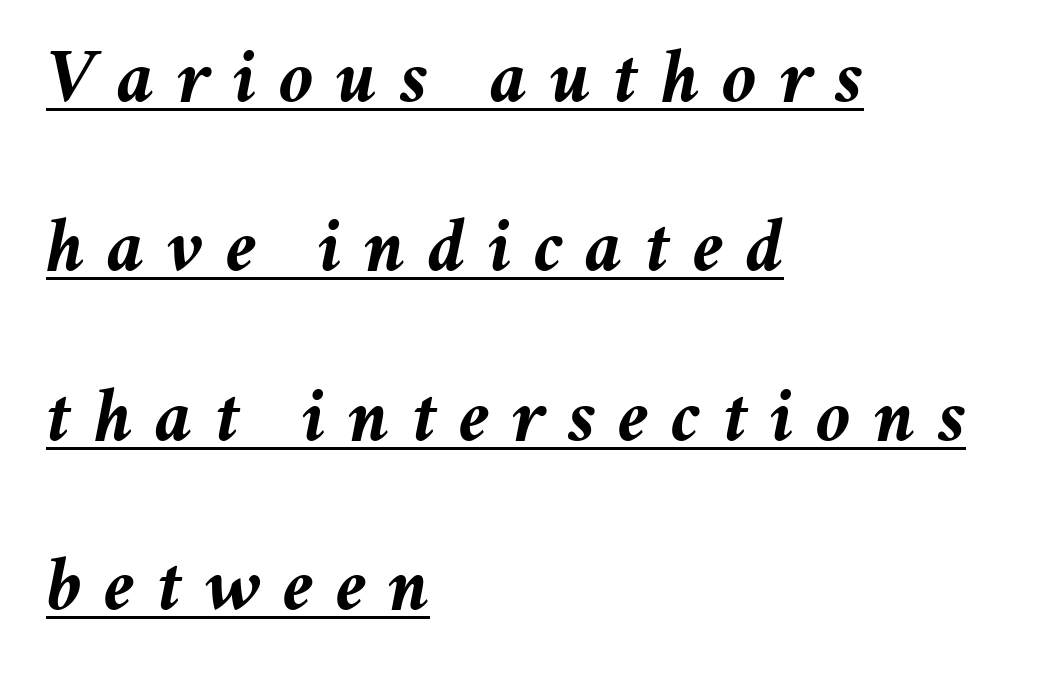
The image shows 77 px semibold type, italic (leaning right); set left-aligned, loose line spacing (2.2x), unusually wide letter spacing (+0.29 em), underlined; medium stroke contrast and a medium x-height.
